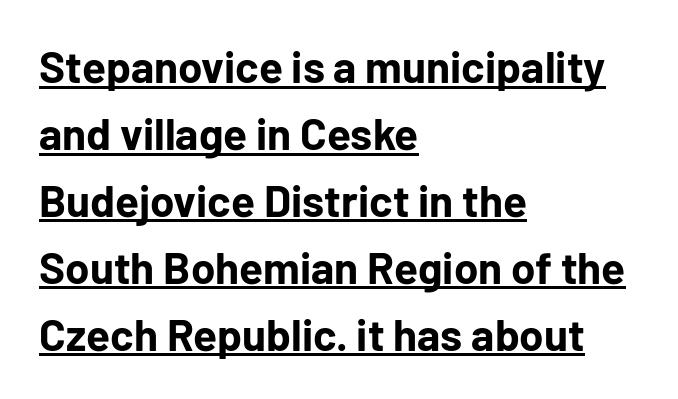
The letters are bold, with thick, heavy strokes. The passage shown is typed in a proportional face where columns would drift. Glance below the letters and you will spot a drawn line. The text was rendered using a sans face with plain stroke endings.
